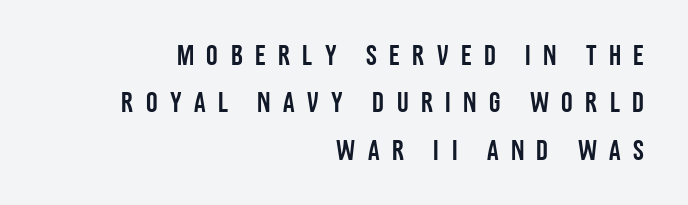
Are there feet on the stems? There aren't — it's a sans. Glance below the letters and you will spot only blank space. Visually the block forms a straight wall on the right and a jagged coastline on the left. Varying glyph widths throughout — classic text-font behaviour.
